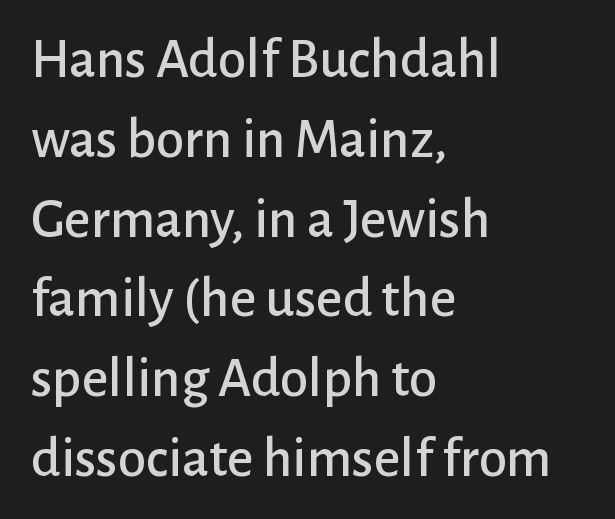
Short note: letters normally spaced. The face used here is a sans, in the tradition of grotesques and geometrics. Summary of vertical rhythm: regular, with standard interline spacing. Does the copy run flush right? No — it runs flush left.
